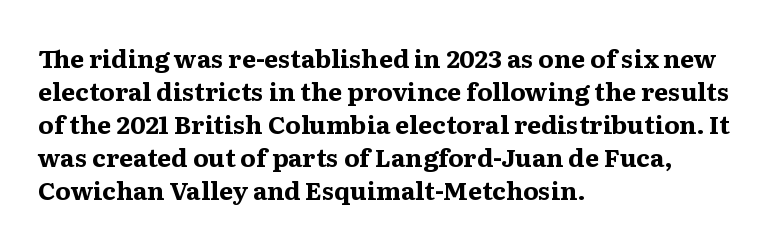
Q: Is the text bold? A: Yes.
Q: Is the text italic (slanted)? A: No, it is upright.
Q: Is the text underlined? A: No.
Q: How is the paragraph aligned? A: Left-aligned.
Q: Is the spacing between letters normal or unusually wide? A: Normal.
Q: Is the spacing between lines tight, normal or loose? A: Normal.
